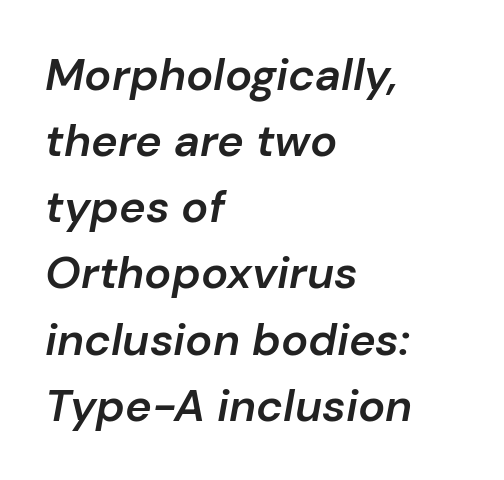
Here the designer chose a conventional face with non-uniform glyph widths. Anything drawn beneath the words? Only blank space. Compared with an ordinary text face, these strokes are moderately heavier — a semibold. The gaps between neighbouring characters are ordinary and unremarkable. You can tell it's italic because the verticals aren't actually vertical.
